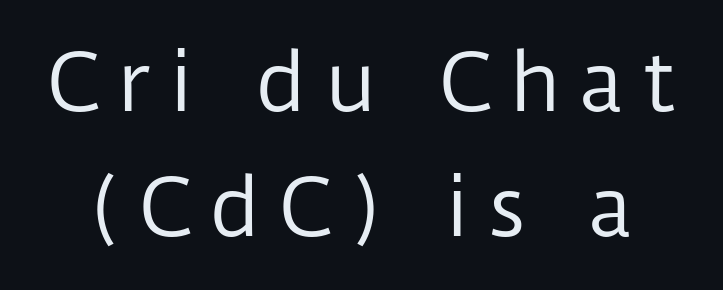
Q: Is the text bold? A: No.
Q: Is the text italic (slanted)? A: No, it is upright.
Q: Is the typeface a serif or a sans-serif typeface? A: Sans-serif.
Q: Is the text underlined? A: No.
Q: Is the spacing between letters normal or unusually wide? A: Unusually wide.
Q: Is the spacing between lines tight, normal or loose? A: Normal.
Q: Width (condensed, normal, or wide)? A: Normal.
Q: Stroke contrast? A: Low.
Q: x-height? A: Medium.
Q: Monospaced? A: No.
